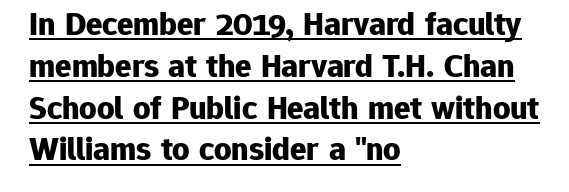
{"serif": "no", "italic": "no", "bold": "yes", "weight": "bold", "width": "normal", "stroke_contrast": "low", "x_height": "medium", "monospaced": "no", "underline": "yes", "align": "left", "line_spacing_ratio": 1.23, "letter_spacing": "normal", "letter_spacing_em": 0.0, "glyph_px": 34}
